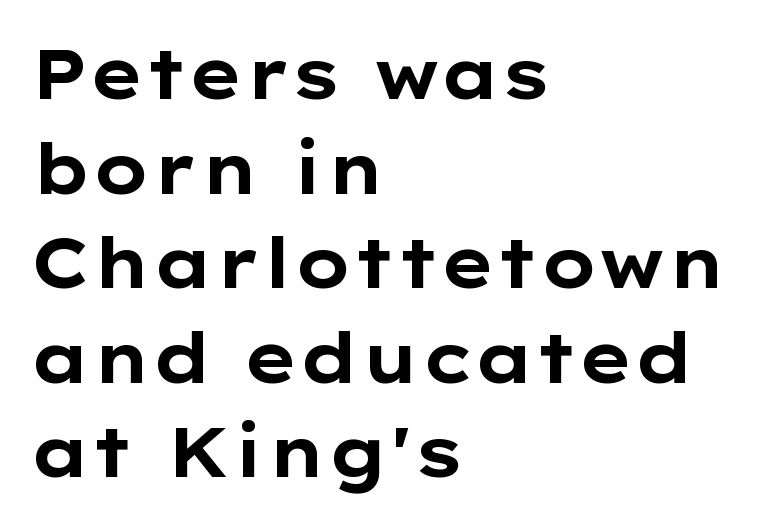
Q: Is the text bold? A: Yes.
Q: Is the text italic (slanted)? A: No, it is upright.
Q: Is the typeface a serif or a sans-serif typeface? A: Sans-serif.
Q: Is the text underlined? A: No.
Q: How is the paragraph aligned? A: Left-aligned.
Q: Is the spacing between letters normal or unusually wide? A: Normal.
Q: Is the spacing between lines tight, normal or loose? A: Normal.
Q: Width (condensed, normal, or wide)? A: Wide.
Q: Stroke contrast? A: Low.
Q: x-height? A: Medium.
Q: Monospaced? A: No.
